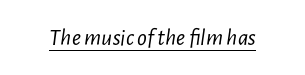
The image shows 24 px text type, italic (leaning right); set normal letter spacing, underlined.
